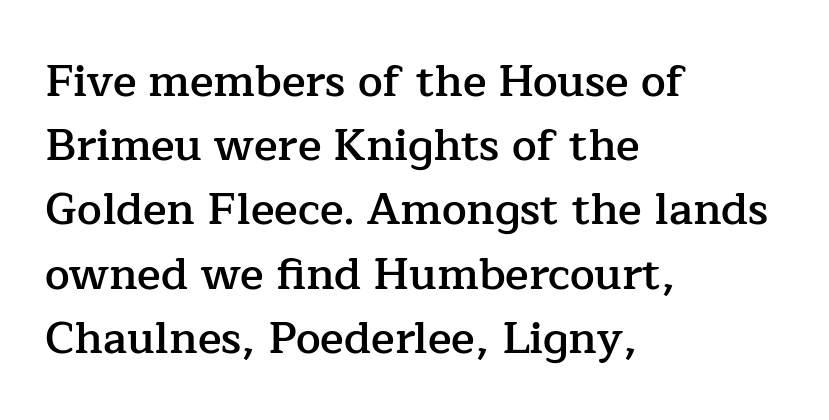
{"serif": "yes", "italic": "no", "bold": "semi", "weight": "semibold", "width": "normal", "stroke_contrast": "low", "x_height": "medium", "monospaced": "no", "underline": "no", "align": "left", "line_spacing": "normal", "line_spacing_ratio": 1.46, "letter_spacing": "normal", "letter_spacing_em": 0.0, "glyph_px": 44}
